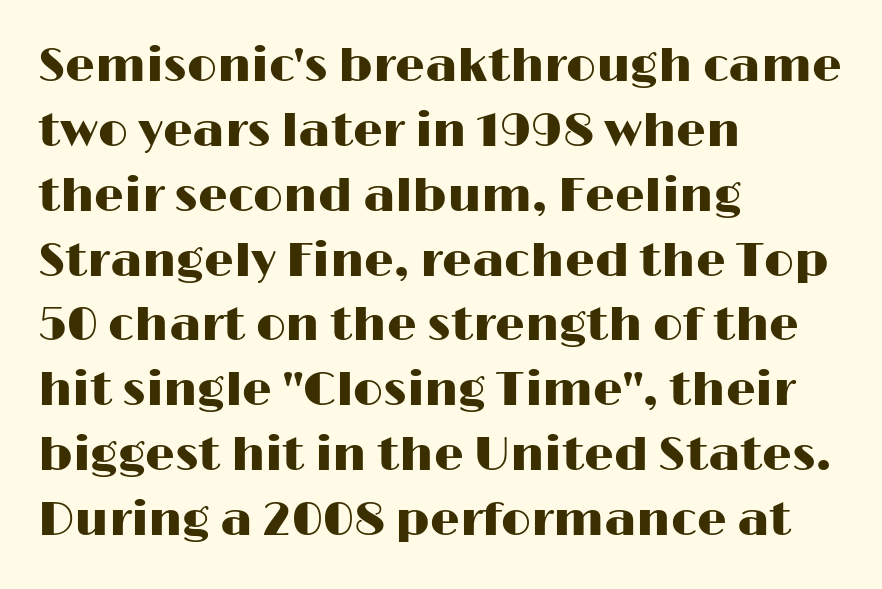
Normally led — the rows are evenly, conventionally spaced. Character widths vary here, with narrow letters taking less room than wide ones. The letters stand upright; this is a roman face. A typesetter would call this zero additional tracking. The passage shown is typeset with a sans-serif family.
